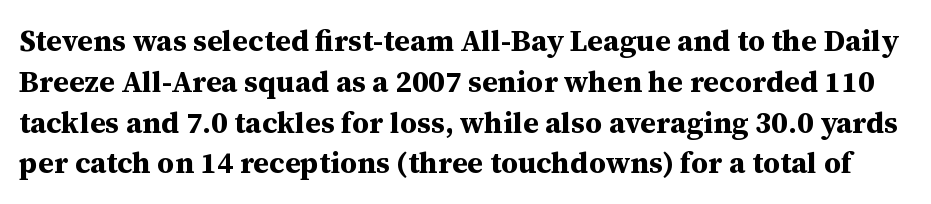
Q: Is the text bold? A: Yes.
Q: Is the text italic (slanted)? A: No, it is upright.
Q: Is the typeface a serif or a sans-serif typeface? A: Serif.
Q: Is the text underlined? A: No.
Q: Is the spacing between letters normal or unusually wide? A: Normal.
Q: Is the spacing between lines tight, normal or loose? A: Normal.
Q: Width (condensed, normal, or wide)? A: Normal.
Q: Stroke contrast? A: Medium.
Q: x-height? A: Medium.
Q: Monospaced? A: No.
